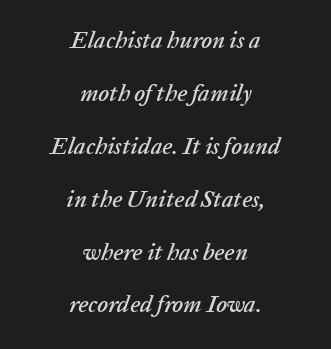
The rendering positions every line midway between the sides. The font's italic variant was chosen for this text. Observe the ordinary spacing: letters are neighbours, not strangers. Lines of text with bare space underneath. Whoever set this chose breathing room over compactness in the vertical rhythm.
